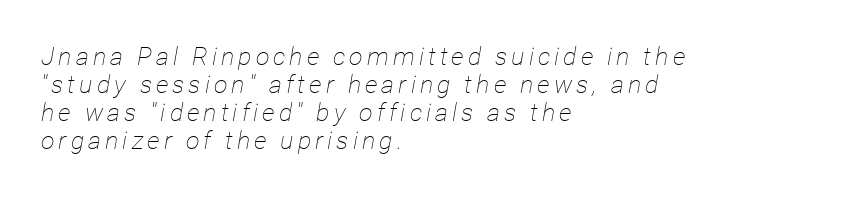
Q: Is the text bold? A: No.
Q: Is the text italic (slanted)? A: Yes, it leans right by about 12 degrees.
Q: Is the text underlined? A: No.
Q: How is the paragraph aligned? A: Left-aligned.
Q: Is the spacing between lines tight, normal or loose? A: Tight.
